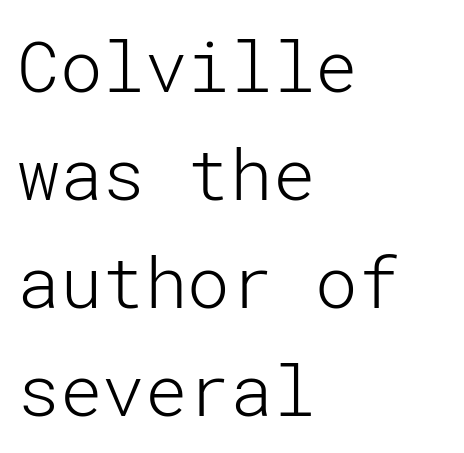
Notice how the stems are strictly vertical — no italics here. These glyphs show unthickened strokes, regular width or finer. Classification — sans serif. The paragraph has a hard left edge and a soft right edge. What's the leading like? Ordinary, nothing unusual. Words appear dense and cohesive because spacing is normal.
